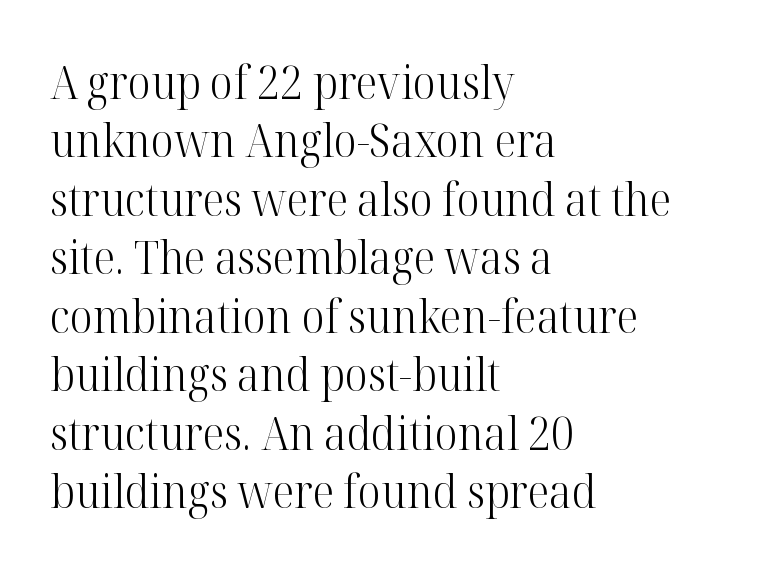
Q: Is the text bold? A: No.
Q: Is the text italic (slanted)? A: No, it is upright.
Q: Is the typeface a serif or a sans-serif typeface? A: Serif.
Q: Is the text underlined? A: No.
Q: How is the paragraph aligned? A: Left-aligned.
Q: Is the spacing between letters normal or unusually wide? A: Normal.
Q: Is the spacing between lines tight, normal or loose? A: Normal.
Q: Width (condensed, normal, or wide)? A: Normal.
Q: Stroke contrast? A: High.
Q: x-height? A: Medium.
Q: Monospaced? A: No.
